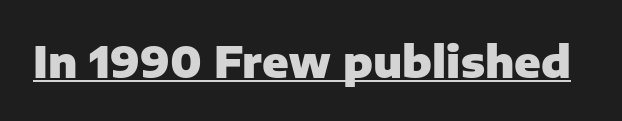
Q: Is the text bold? A: Yes.
Q: Is the text italic (slanted)? A: No, it is upright.
Q: Is the typeface a serif or a sans-serif typeface? A: Sans-serif.
Q: Is the text underlined? A: Yes.
Q: Is the spacing between letters normal or unusually wide? A: Normal.
Q: Width (condensed, normal, or wide)? A: Normal.
Q: Stroke contrast? A: Low.
Q: x-height? A: Medium.
Q: Monospaced? A: No.
